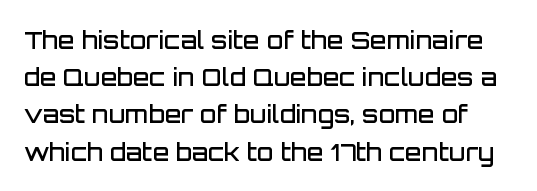
Q: Is the text bold? A: Semi-bold.
Q: Is the text italic (slanted)? A: No, it is upright.
Q: Is the text underlined? A: No.
Q: Is the spacing between letters normal or unusually wide? A: Normal.
Q: Is the spacing between lines tight, normal or loose? A: Normal.
